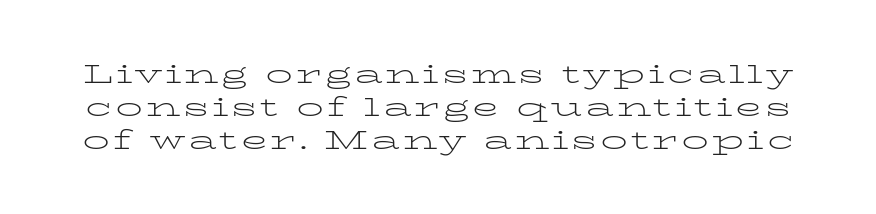
The specimen reads as upright at a glance. Stroke thickness stays within the range of a standard reading face or lighter. The glyphs are unaccompanied by any horizontal stroke below them.
